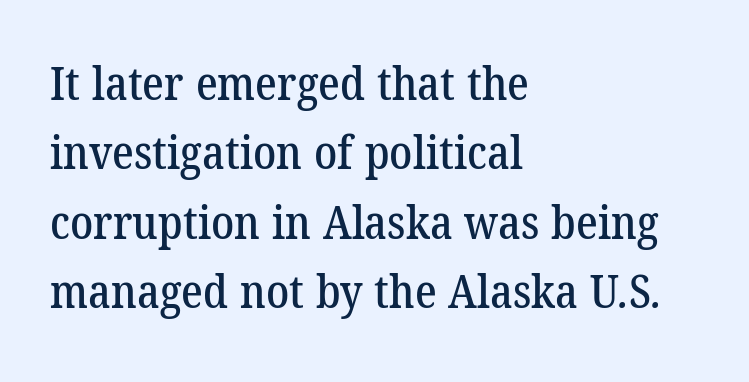
The image shows 46 px serif type; set left-aligned, normal line spacing (1.51x), normal letter spacing, not underlined; low stroke contrast and a medium x-height.
